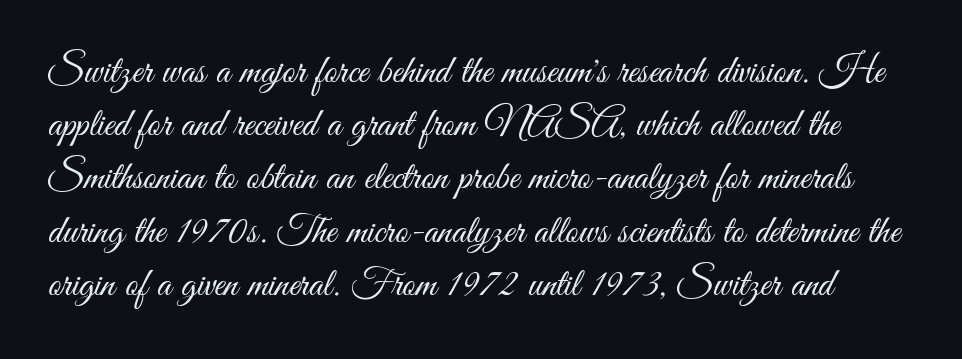
The rendering uses natural spacing where letterforms have individual widths. The gaps between neighbouring characters are ordinary and unremarkable. Underline: absent. Rows of type keep a routine distance in the vertical direction.
